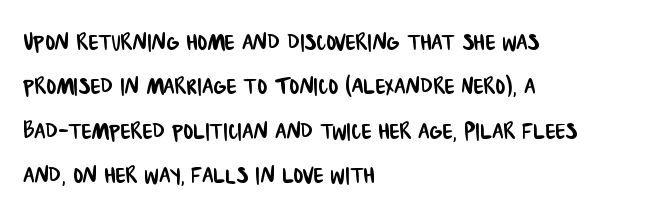
The image shows 29 px condensed sans-serif type; set left-aligned, normal line spacing (1.53x), normal letter spacing, not underlined; low stroke contrast and a large x-height.
